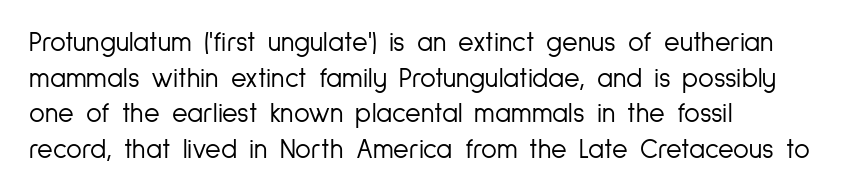
Q: Is the text bold? A: No.
Q: Is the text italic (slanted)? A: No, it is upright.
Q: Is the text underlined? A: No.
Q: How is the paragraph aligned? A: Left-aligned.
Q: Is the spacing between letters normal or unusually wide? A: Normal.
Q: Is the spacing between lines tight, normal or loose? A: Normal.
